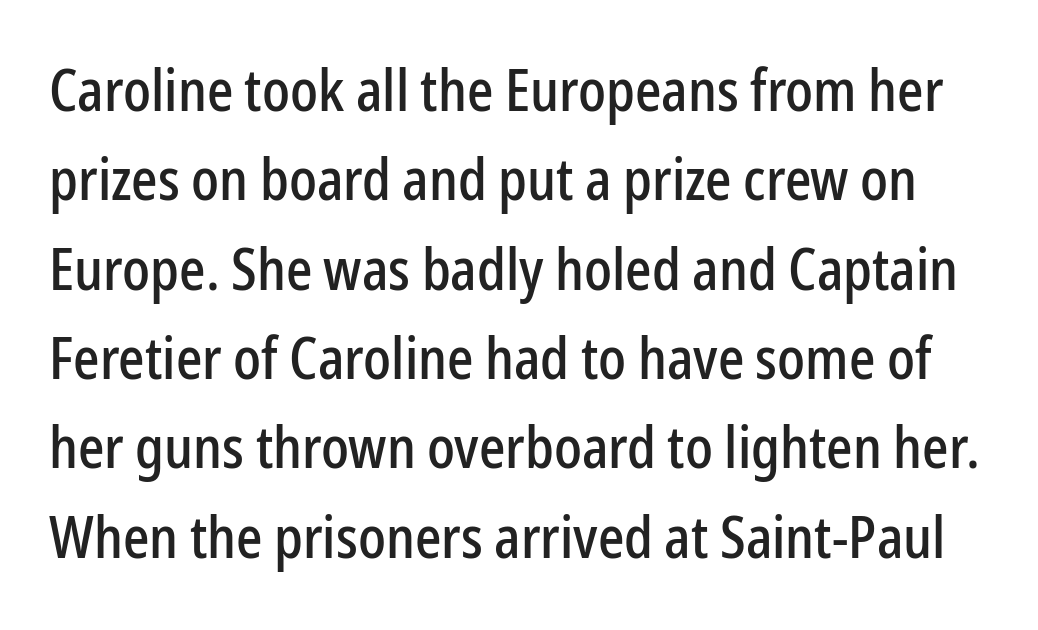
The image shows 58 px condensed sans-serif type, upright; set normal line spacing (1.54x), normal letter spacing, not underlined; low stroke contrast and a medium x-height.
